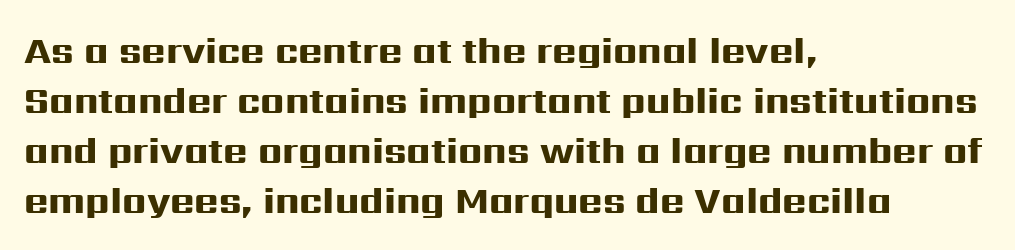
Ordinary non-slanted type is in use. Every row of glyphs begins at an identical x-position on the left. The font is running at its bold setting. The vertical gap from one line to the next is medium. Each letter keeps its own natural width here, so spacing adapts to shape.
